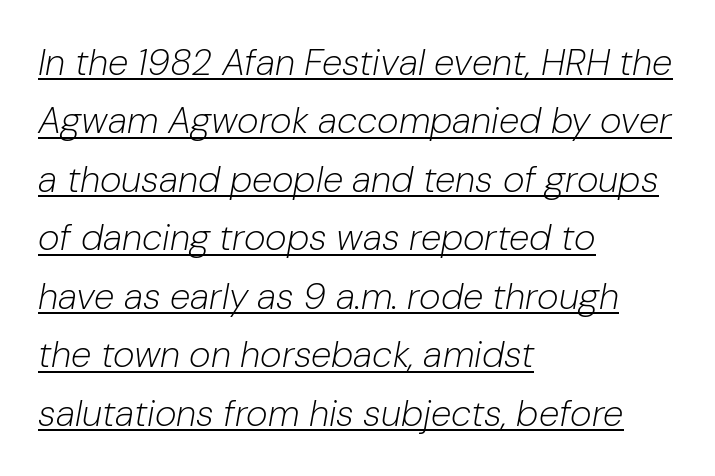
The image shows 37 px light type, italic (leaning right); set left-aligned, normal line spacing (1.58x), normal letter spacing, underlined; low stroke contrast and a medium x-height.
